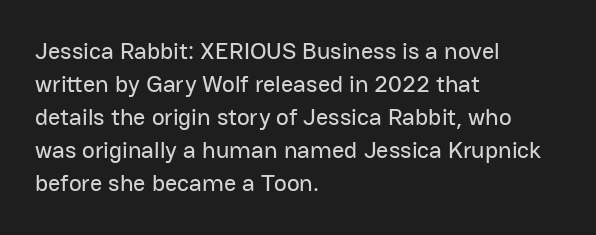
Q: Is the text italic (slanted)? A: No, it is upright.
Q: Is the text underlined? A: No.
Q: How is the paragraph aligned? A: Left-aligned.
Q: Is the spacing between letters normal or unusually wide? A: Normal.
Q: Is the spacing between lines tight, normal or loose? A: Normal.
